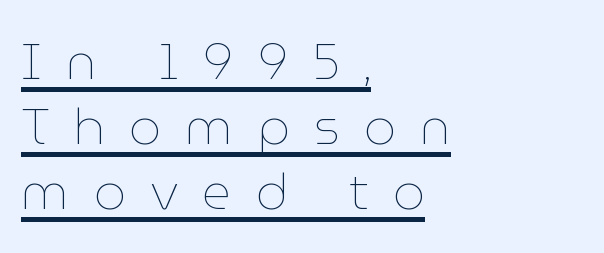
{"italic": "no", "bold": "no", "weight": "thin", "width": "normal", "stroke_contrast": "low", "x_height": "medium", "monospaced": "no", "underline": "yes", "align": "left", "line_spacing": "normal", "line_spacing_ratio": 1.3, "letter_spacing": "wide", "letter_spacing_em": 0.48, "glyph_px": 50}
